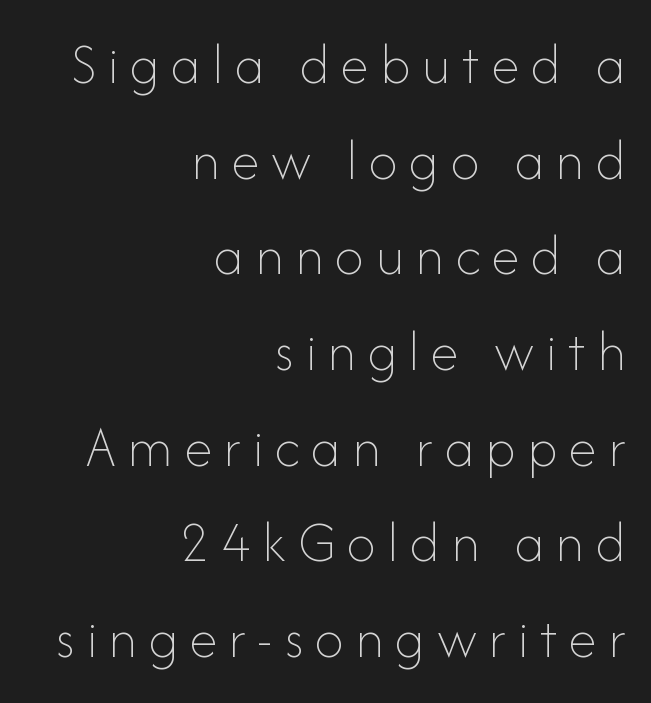
The letters look calm and open, with moderate or lighter stems. Regarding leading, the lines here are spaced in the standard way. The type sits square on the baseline with zero lean. Rule under the text: the space is simply empty.
